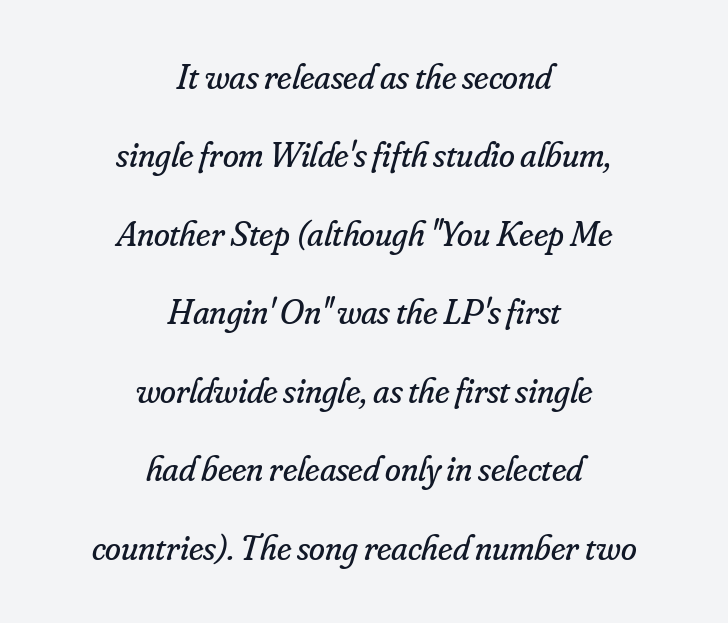
Widely set lines give the paragraph a tall, airy silhouette. The face used here is proportionally spaced, like ordinary book or web type. This is oblique type, the kind used for emphasis or titles. Small tapered or slab feet sit at the stroke ends, so this counts as serif. The paragraph shown floats in the horizontal middle. The typesetting does not lean heavy: it is not bold.
